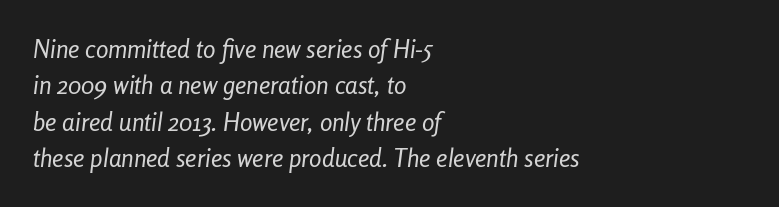
The image shows 25 px text type, italic (leaning right); set left-aligned, normal line spacing (1.46x), normal letter spacing, not underlined.
